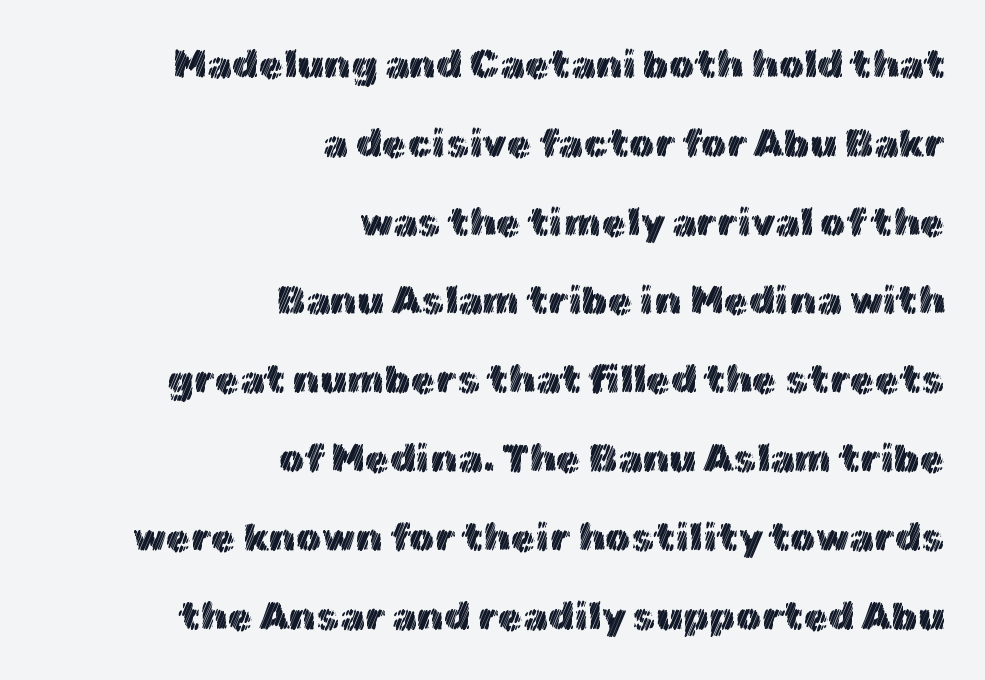
The image shows 40 px text type, upright; set right-aligned, loose line spacing (1.97x), normal letter spacing, not underlined; a medium x-height.
